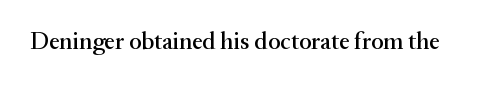
Observe the ordinary spacing: letters are neighbours, not strangers. Underline: absent. Rendered with straight, roman letterforms.
